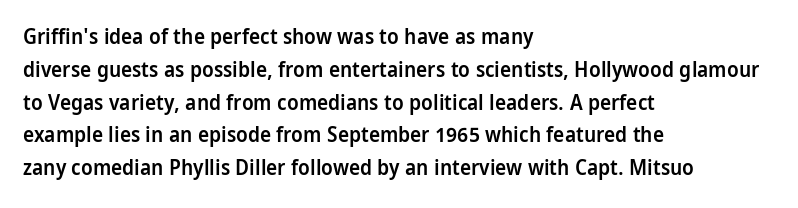
Q: Is the text bold? A: Semi-bold.
Q: Is the text italic (slanted)? A: No, it is upright.
Q: Is the text underlined? A: No.
Q: How is the paragraph aligned? A: Left-aligned.
Q: Is the spacing between letters normal or unusually wide? A: Normal.
Q: Is the spacing between lines tight, normal or loose? A: Normal.
